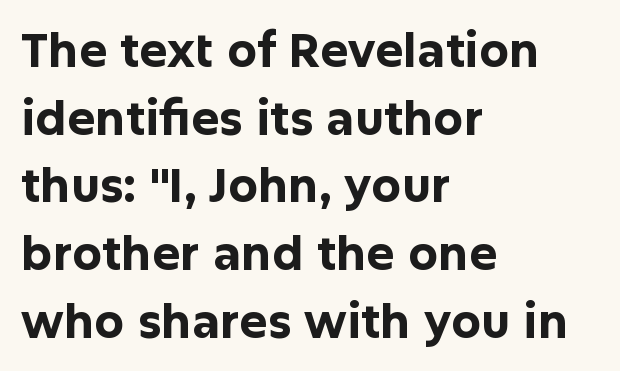
The letters advance in unequal steps, a hallmark of proportional type. Rows of type keep a routine distance in the vertical direction. As a designer I'd log this as weight 700, bold. Compared with a centered layout, this one pins lines to the left instead. The type is set solid horizontally, with unmodified tracking.
